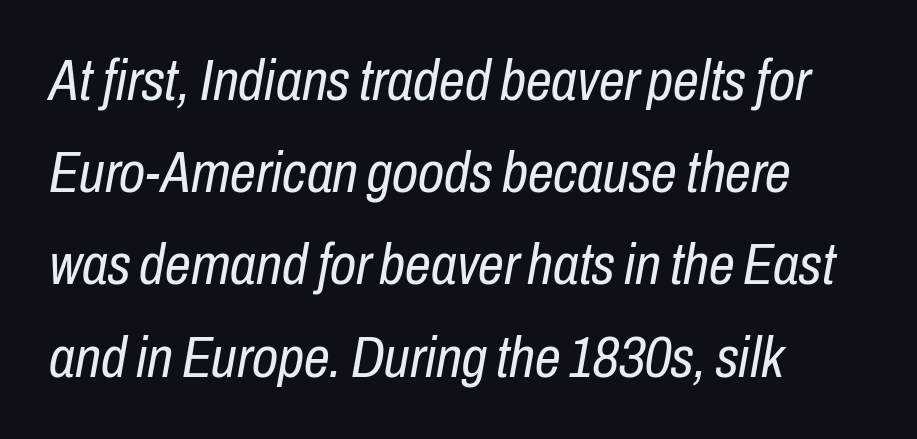
The image shows 58 px regular-weight, condensed type, italic (leaning right); set left-aligned, normal line spacing (1.59x), normal letter spacing, not underlined; low stroke contrast and a medium x-height.
